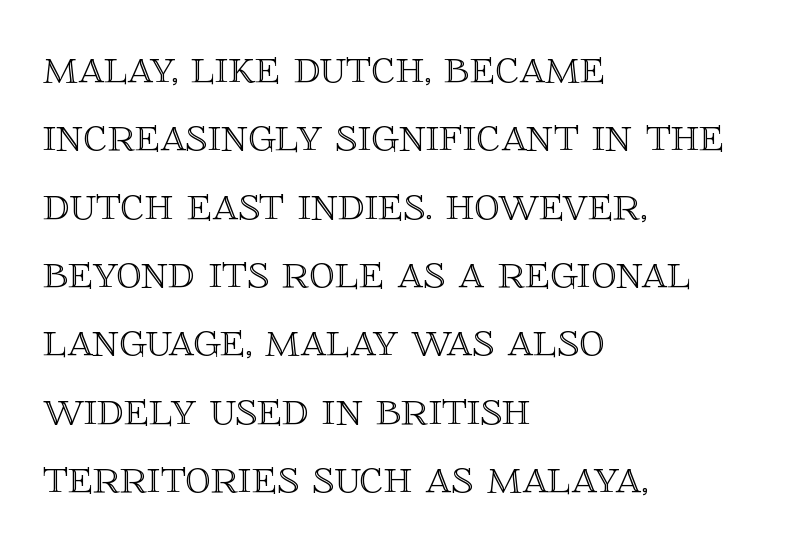
The designer left line spacing at the default. Posture: upright roman. You could call the tracking neutral — neither tight nor loose. You could not count columns in this text — the font is proportionally spaced. Has an underline been added? It has not. The paragraph shown leans on its left margin.
